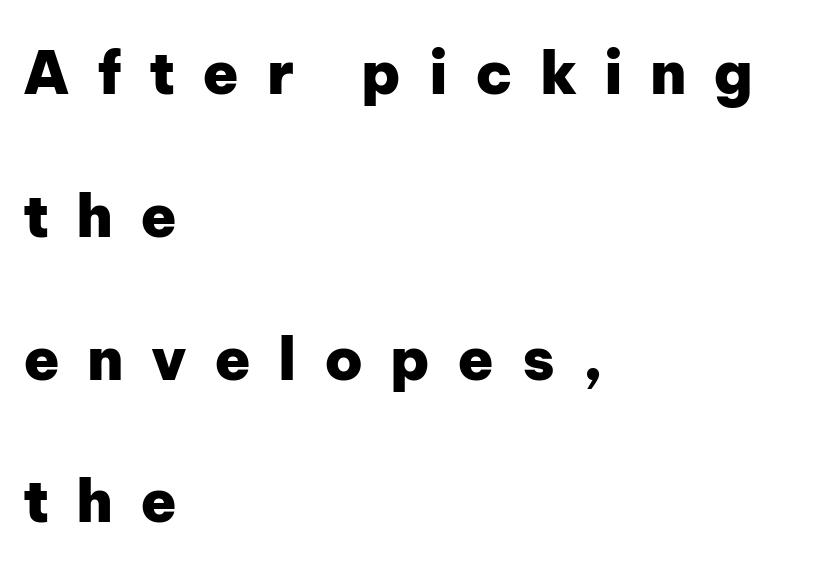
The image shows 59 px heavy sans-serif type, upright; set left-aligned, loose line spacing (2.42x), unusually wide letter spacing (+0.46 em), not underlined; low stroke contrast and a medium x-height.
